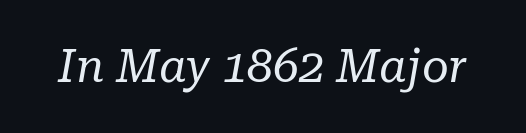
The image shows 46 px regular-weight serif type, italic (leaning right); set normal letter spacing, not underlined; low stroke contrast and a medium x-height.
